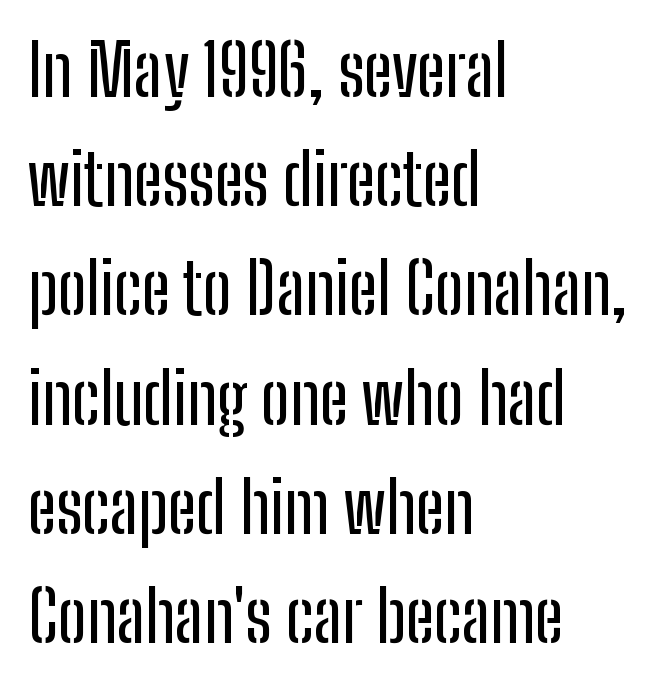
You can tell from the bare stems that sans-serif type was used. Does the lettering tilt? It doesn't — this is upright. These lines are set flush left with a ragged right edge. The gaps between neighbouring characters are ordinary and unremarkable. Check the space under the baseline: it is left empty.
